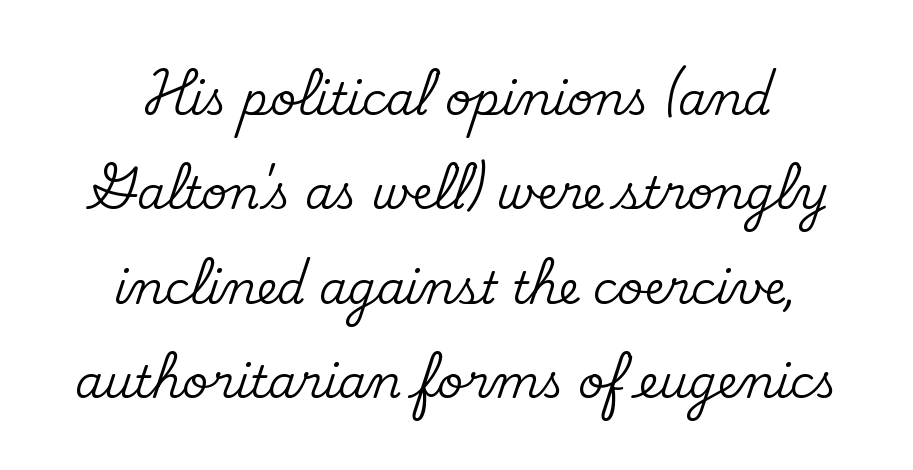
{"width": "normal", "stroke_contrast": "medium", "x_height": "small", "monospaced": "no", "underline": "no", "align": "center", "line_spacing": "loose", "line_spacing_ratio": 2.1, "letter_spacing": "normal", "letter_spacing_em": 0.0, "glyph_px": 45}
